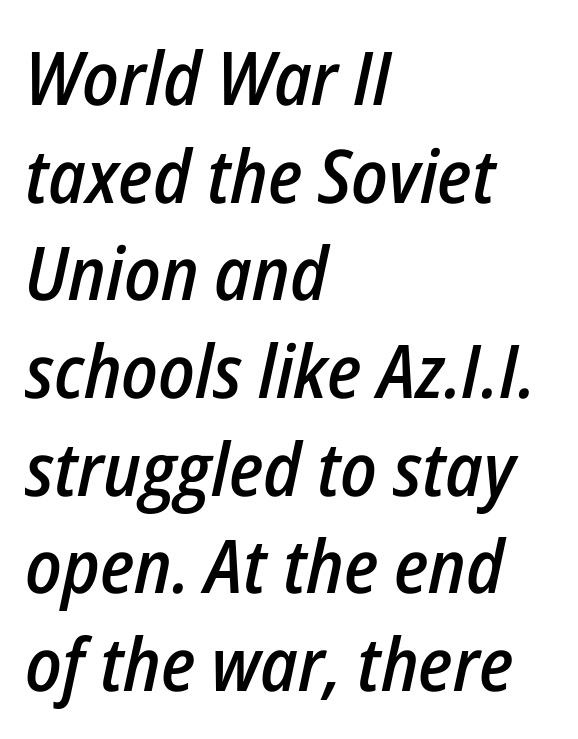
The image shows 74 px semibold, condensed type, italic (leaning right); set left-aligned, normal line spacing (1.32x), normal letter spacing, not underlined; low stroke contrast and a medium x-height.
